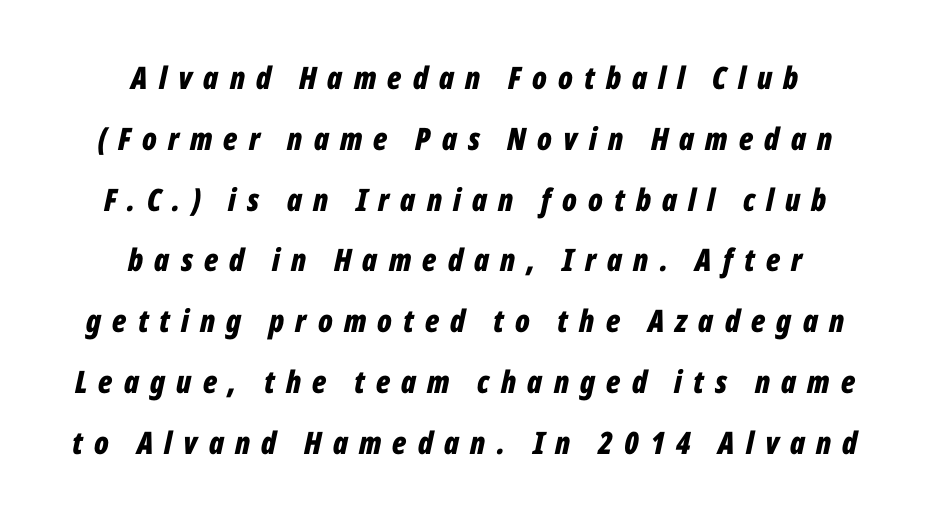
Vertically, the passage feels expansive, rows floating well apart. Between one letter and the next there's a generous, obvious gap. Caption: multi-line text, centered on the measure. The whole block is typeset with a tilt.
